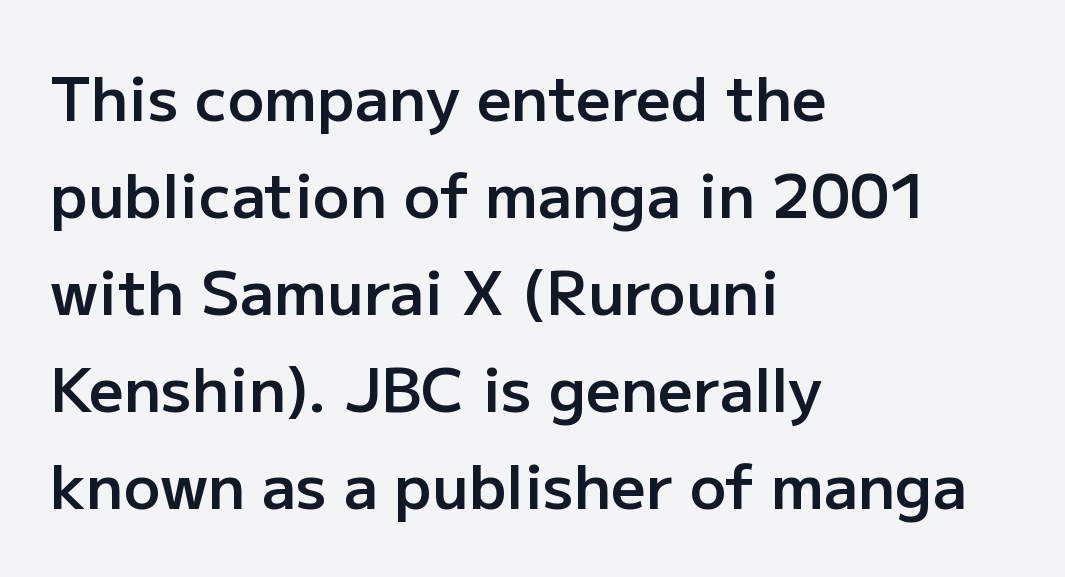
If you drew a ruler down the left edge, every line would touch it. One glance says typical: line gaps are just what's usual. A sans-serif font was chosen for this passage. How are the letters spaced? Ordinarily, with no added tracking.
